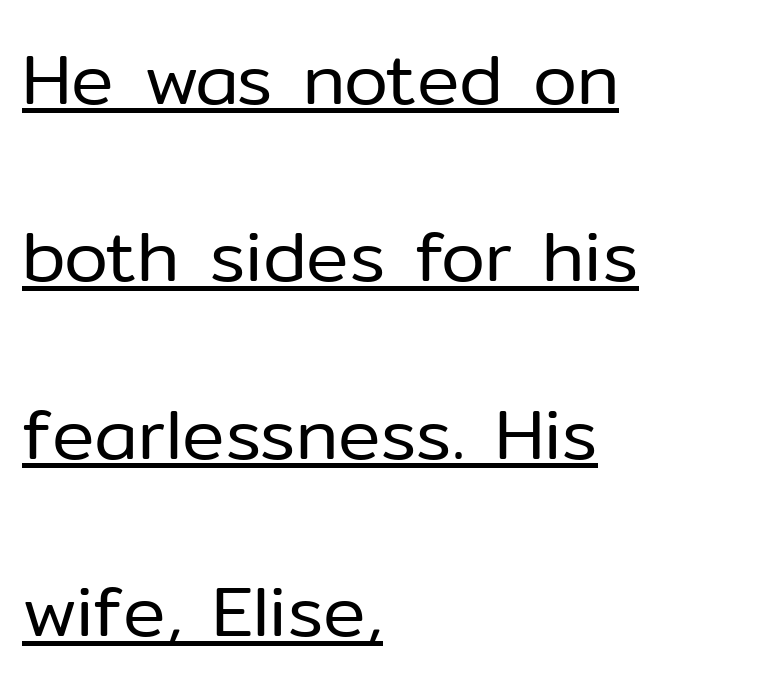
{"serif": "no", "italic": "no", "bold": "no", "weight": "regular", "width": "normal", "stroke_contrast": "low", "x_height": "medium", "monospaced": "no", "underline": "yes", "align": "left", "line_spacing": "loose", "line_spacing_ratio": 2.5, "letter_spacing": "normal", "letter_spacing_em": 0.0, "glyph_px": 71}
